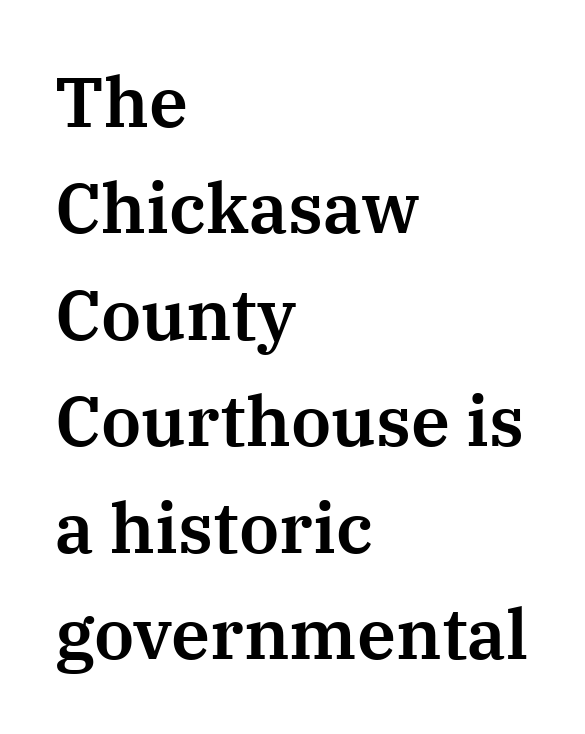
The passage shown is typed in a proportional face where columns would drift. This rendering uses left alignment, leaving the right contour irregular. Old-style or modern, the face here clearly has serifs. The horizontal fit of the characters is conventional and even.
